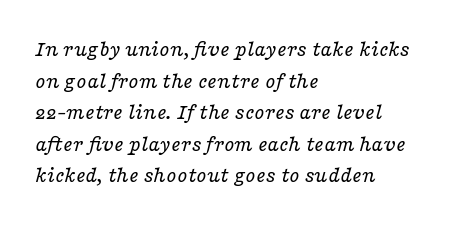
Q: Is the text bold? A: No.
Q: Is the text italic (slanted)? A: Yes, it leans right by about 16 degrees.
Q: Is the text underlined? A: No.
Q: How is the paragraph aligned? A: Left-aligned.
Q: Is the spacing between letters normal or unusually wide? A: Normal.
Q: Is the spacing between lines tight, normal or loose? A: Normal.
